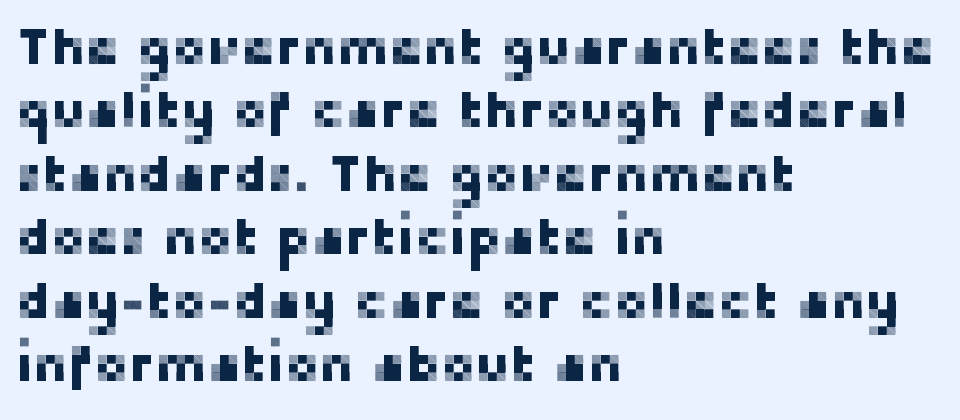
Q: Is the text italic (slanted)? A: No, it is upright.
Q: Is the typeface a serif or a sans-serif typeface? A: Sans-serif.
Q: Is the text underlined? A: No.
Q: How is the paragraph aligned? A: Left-aligned.
Q: Is the spacing between letters normal or unusually wide? A: Normal.
Q: Width (condensed, normal, or wide)? A: Normal.
Q: Stroke contrast? A: Low.
Q: x-height? A: Medium.
Q: Monospaced? A: No.
